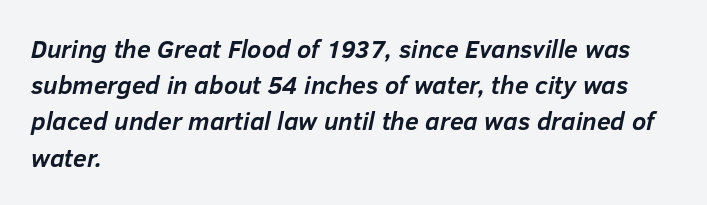
This sample keeps an unexceptional amount of space between lines. Glyph-to-glyph distance matches everyday printed text. The strokes are fattened all the way to bold. Designer's note — italics engaged. Just letters on the line, the space beneath them empty.
